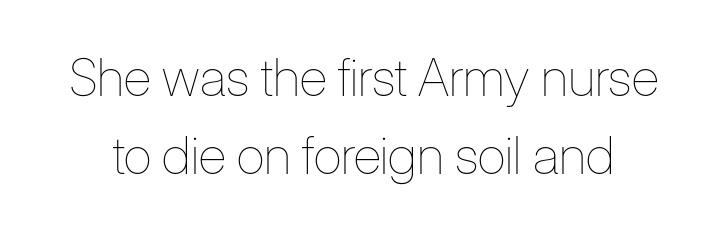
The image shows 52 px thin, condensed type, upright; set normal line spacing (1.5x), normal letter spacing, not underlined; low stroke contrast and a medium x-height.
